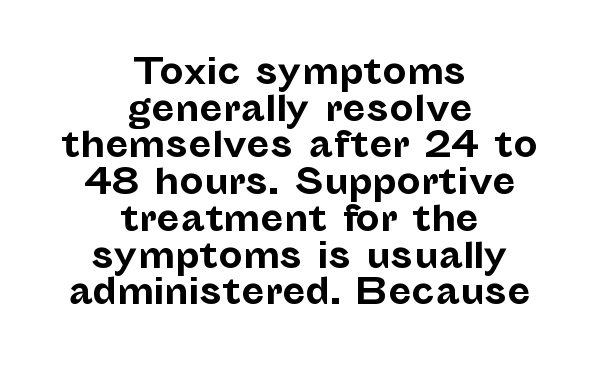
The image shows 34 px bold sans-serif type, upright; set centered, tight line spacing (1.08x), normal letter spacing, not underlined; low stroke contrast and a medium x-height.
